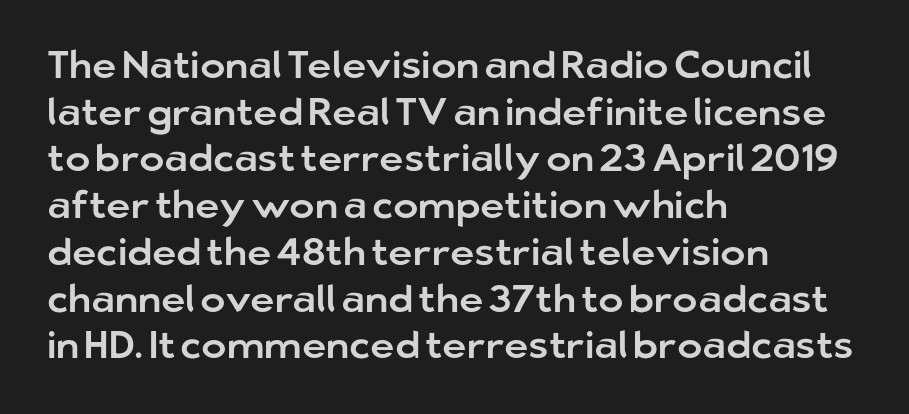
{"serif": "no", "italic": "no", "width": "normal", "stroke_contrast": "low", "x_height": "medium", "monospaced": "no", "underline": "no", "align": "left", "line_spacing_ratio": 1.23, "letter_spacing": "normal", "letter_spacing_em": 0.0, "glyph_px": 38}
